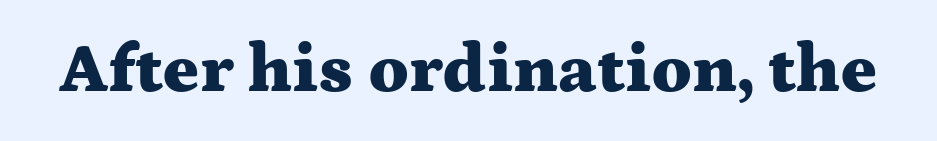
The image shows 69 px heavy, wide serif type, upright; set normal letter spacing, not underlined; medium stroke contrast and a medium x-height.
